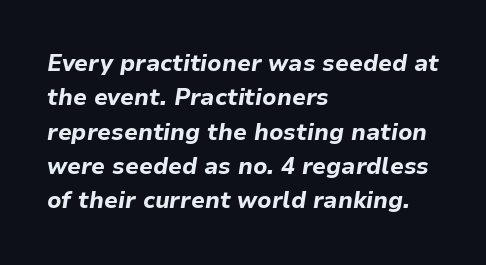
Q: Is the text bold? A: Yes.
Q: Is the text italic (slanted)? A: Yes, it leans right by about 9 degrees.
Q: Is the text underlined? A: No.
Q: How is the paragraph aligned? A: Left-aligned.
Q: Is the spacing between letters normal or unusually wide? A: Normal.
Q: Is the spacing between lines tight, normal or loose? A: Normal.
